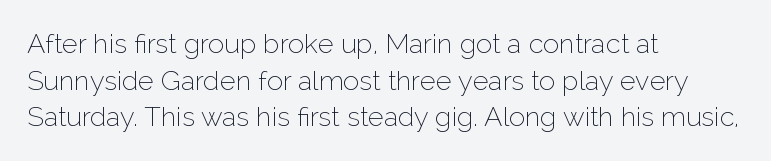
Q: Is the text bold? A: No.
Q: Is the text italic (slanted)? A: No, it is upright.
Q: Is the text underlined? A: No.
Q: How is the paragraph aligned? A: Left-aligned.
Q: Is the spacing between letters normal or unusually wide? A: Normal.
Q: Is the spacing between lines tight, normal or loose? A: Normal.
